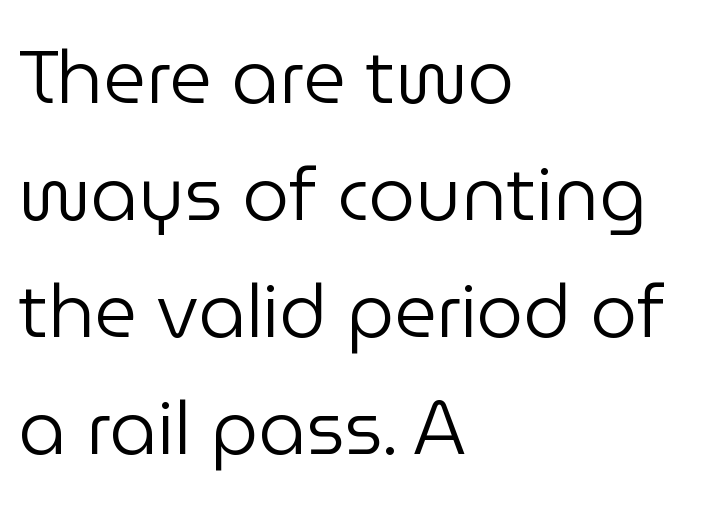
The image shows 74 px regular-weight sans-serif type, upright; set left-aligned, normal line spacing (1.58x), normal letter spacing, not underlined; low stroke contrast and a medium x-height.
